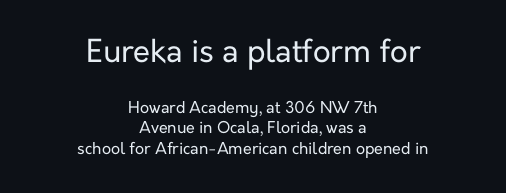
Q: Is the text bold? A: No.
Q: Is the text italic (slanted)? A: No, it is upright.
Q: Is the typeface a serif or a sans-serif typeface? A: Sans-serif.
Q: Is the text underlined? A: No.
Q: How is the paragraph aligned? A: Centered.
Q: Is the spacing between letters normal or unusually wide? A: Normal.
Q: Is the spacing between lines tight, normal or loose? A: Normal.
Q: Which block of text is set in a larger size, the first (top) or the second (bottom)? A: The first (top) one.
Q: Width (condensed, normal, or wide)? A: Normal.
Q: Stroke contrast? A: Low.
Q: x-height? A: Medium.
Q: Monospaced? A: No.
